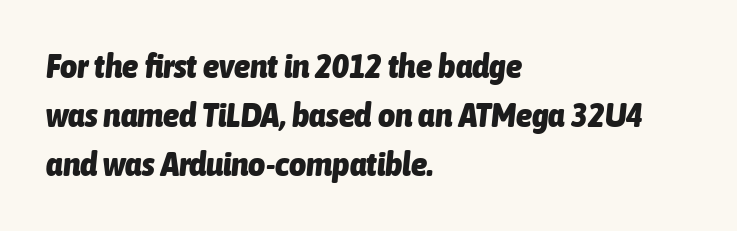
{"italic": "yes", "lean": "right", "slant_degrees": 6, "bold": "yes", "weight": "heavy", "width": "condensed", "stroke_contrast": "low", "x_height": "medium", "monospaced": "no", "underline": "no", "align": "left", "line_spacing": "normal", "line_spacing_ratio": 1.48, "letter_spacing": "normal", "letter_spacing_em": 0.0, "glyph_px": 33}
